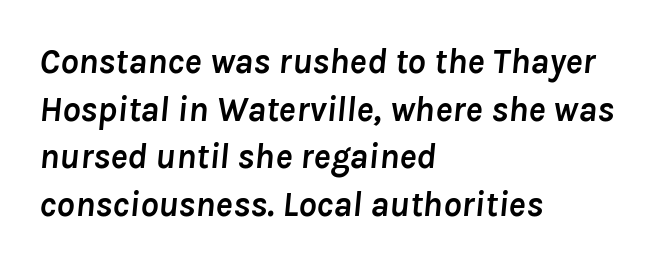
{"italic": "yes", "lean": "right", "slant_degrees": 8, "bold": "yes", "weight": "semibold", "width": "normal", "stroke_contrast": "low", "x_height": "medium", "monospaced": "no", "underline": "no", "align": "left", "line_spacing": "normal", "line_spacing_ratio": 1.32, "letter_spacing": "normal", "letter_spacing_em": 0.0, "glyph_px": 36}
